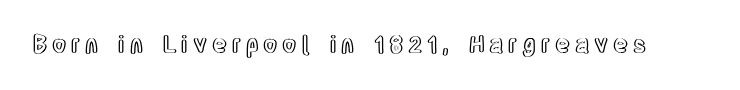
Bare-footed words on every line. These lines were composed using upright roman letters. The rendering inserts visible extra space after every character.
